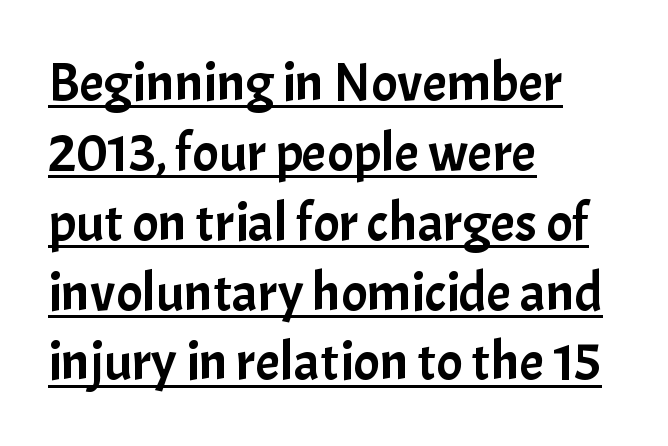
{"serif": "no", "italic": "no", "width": "normal", "stroke_contrast": "low", "x_height": "medium", "monospaced": "no", "underline": "yes", "align": "left", "line_spacing": "normal", "line_spacing_ratio": 1.27, "letter_spacing": "normal", "letter_spacing_em": 0.0, "glyph_px": 55}
